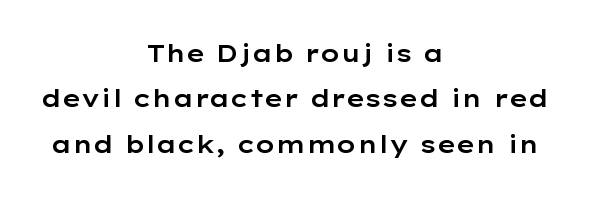
{"italic": "no", "underline": "no", "align": "center", "line_spacing_ratio": 1.89, "letter_spacing": "normal", "letter_spacing_em": 0.0, "glyph_px": 24}
